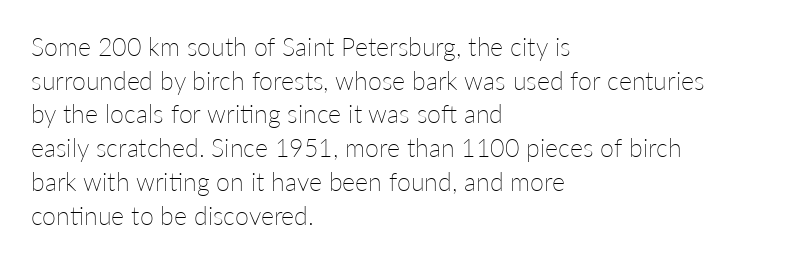
{"italic": "no", "bold": "no", "underline": "no", "align": "left", "line_spacing": "normal", "line_spacing_ratio": 1.35, "letter_spacing": "normal", "letter_spacing_em": 0.0, "glyph_px": 25}
